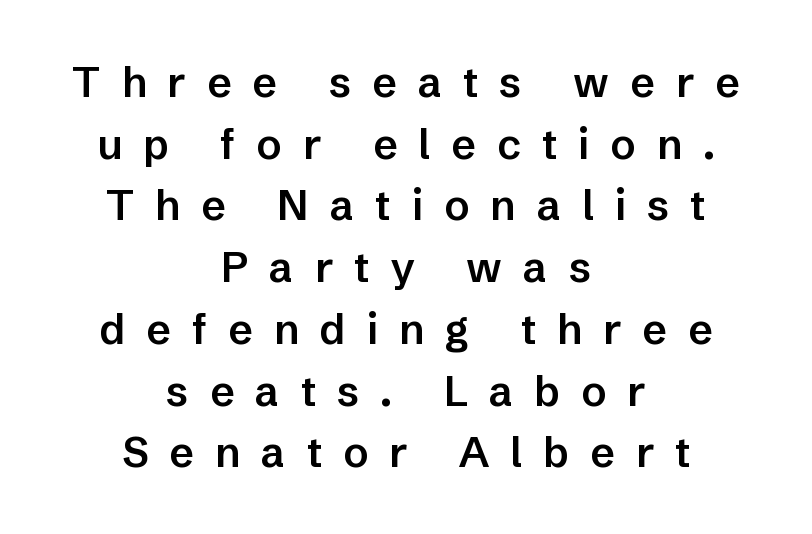
Q: Is the text bold? A: Semi-bold.
Q: Is the text italic (slanted)? A: No, it is upright.
Q: Is the typeface a serif or a sans-serif typeface? A: Sans-serif.
Q: Is the text underlined? A: No.
Q: How is the paragraph aligned? A: Centered.
Q: Is the spacing between letters normal or unusually wide? A: Unusually wide.
Q: Is the spacing between lines tight, normal or loose? A: Normal.
Q: Width (condensed, normal, or wide)? A: Normal.
Q: Stroke contrast? A: Low.
Q: x-height? A: Medium.
Q: Monospaced? A: No.
